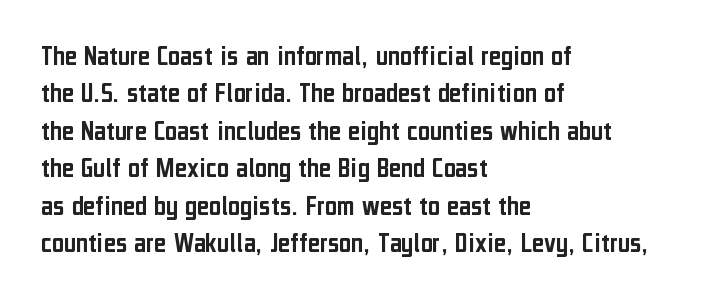
Descenders are the only things crossing below the line. Rendered with straight, roman letterforms. The letters advance in unequal steps, a hallmark of proportional type. The gaps between neighbouring characters are ordinary and unremarkable. Are there feet on the stems? There aren't — it's a sans.
